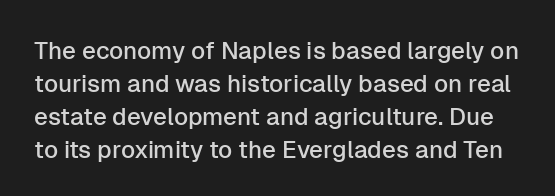
{"italic": "no", "underline": "no", "line_spacing": "normal", "line_spacing_ratio": 1.37, "letter_spacing": "normal", "letter_spacing_em": 0.0, "glyph_px": 24}
